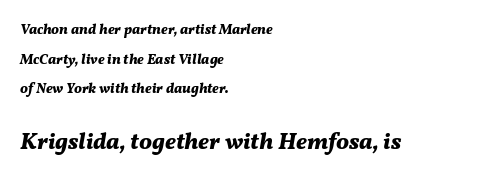
Letter spacing: default. Chunky letters — that's bold for sure. A clean baseline with only descenders dipping below it. Leftover space on each line is placed entirely after the last word.
